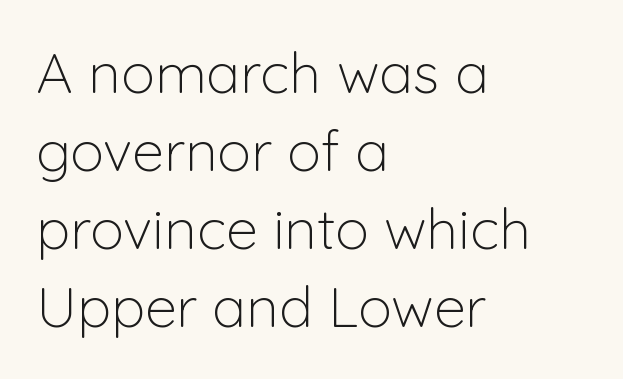
What stands out about the letter spacing? Nothing — it is the standard amount. Anything drawn beneath the words? Only blank space. The space between consecutive lines is moderate. Ink coverage per letter is moderate at most. The rendering uses natural spacing where letterforms have individual widths.
